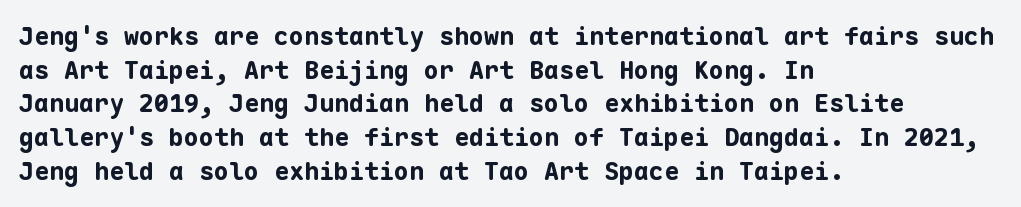
{"italic": "no", "bold": "yes", "underline": "no", "align": "left", "line_spacing": "normal", "line_spacing_ratio": 1.35, "letter_spacing": "normal", "letter_spacing_em": 0.0, "glyph_px": 25}
